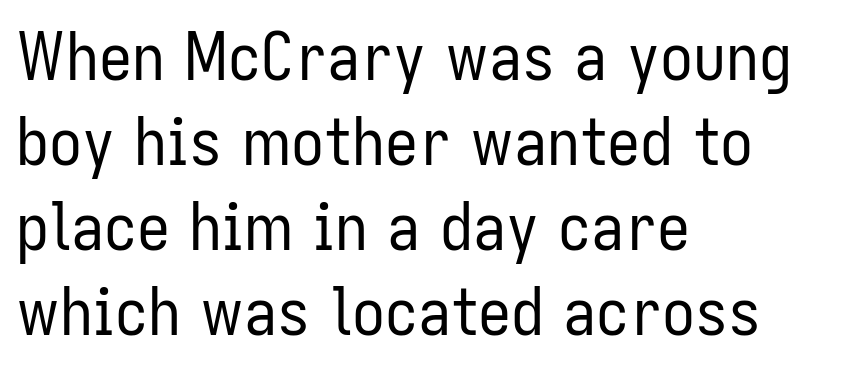
{"serif": "no", "italic": "no", "bold": "no", "weight": "regular", "width": "condensed", "stroke_contrast": "low", "x_height": "medium", "monospaced": "no", "underline": "no", "align": "left", "line_spacing": "normal", "line_spacing_ratio": 1.29, "letter_spacing": "normal", "letter_spacing_em": 0.0, "glyph_px": 66}
